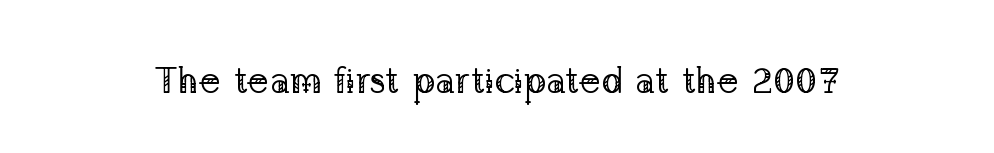
The image shows 37 px regular-weight serif type, upright; set normal letter spacing, not underlined; low stroke contrast and a medium x-height.
